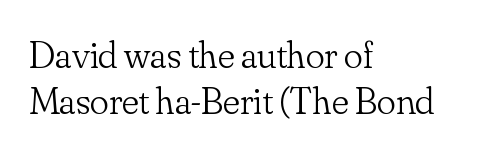
Compared with typical body copy, the letter spacing here is the same. The strokes carry an ordinary text weight at most. Spacing verdict: proportional, widths tailored to each character. The words here are not underlined. Reading down the block, your eye returns to a fixed left position each line. Designer's note — italics off, roman on.
